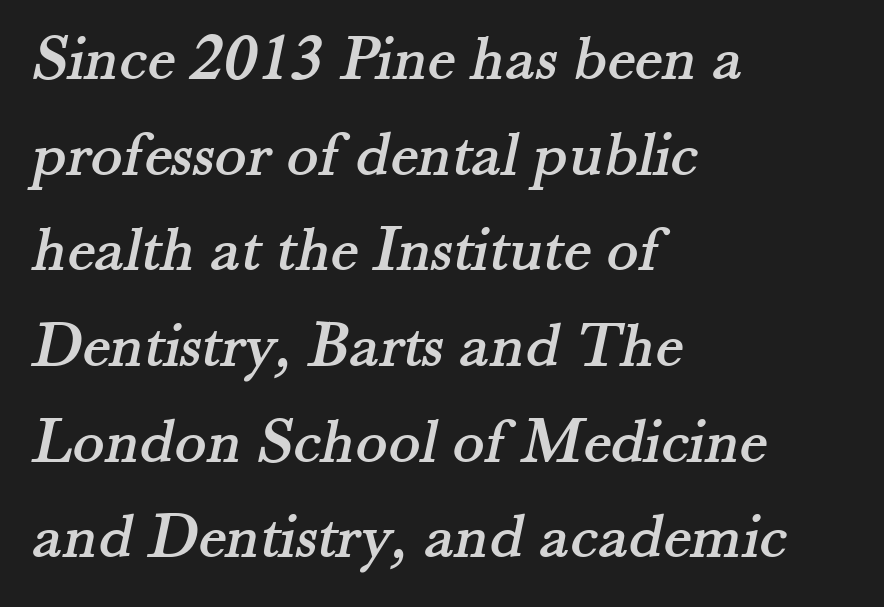
{"serif": "yes", "width": "normal", "stroke_contrast": "medium", "x_height": "small", "monospaced": "no", "underline": "no", "align": "left", "line_spacing": "normal", "line_spacing_ratio": 1.45, "letter_spacing": "normal", "letter_spacing_em": 0.0, "glyph_px": 66}
